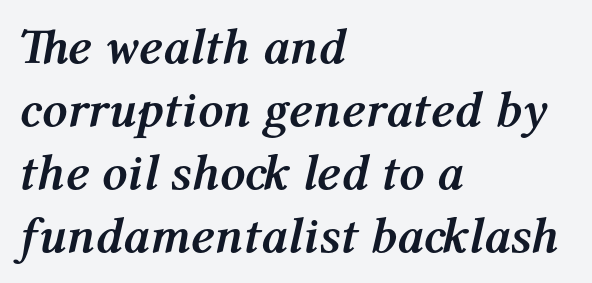
Successive baselines arrive at the customary interval. Note the varied advance widths — an 'i' is clearly narrower than an 'm'. Layout note: lines flush left. The space directly below the letters is spotless. The letterforms sit shoulder to shoulder at normal distance. Strokes here are thick enough to call this a true bold.
